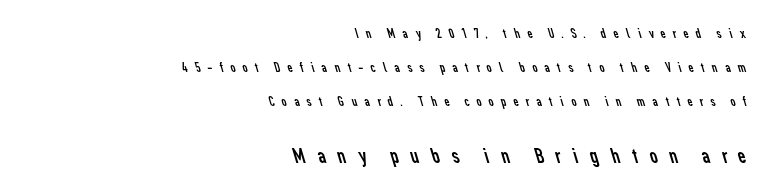
Q: Is the text bold? A: No.
Q: Is the text underlined? A: No.
Q: How is the paragraph aligned? A: Right-aligned.
Q: Is the spacing between letters normal or unusually wide? A: Unusually wide.
Q: Is the spacing between lines tight, normal or loose? A: Loose.
Q: Which block of text is set in a larger size, the first (top) or the second (bottom)? A: The second (bottom) one.
